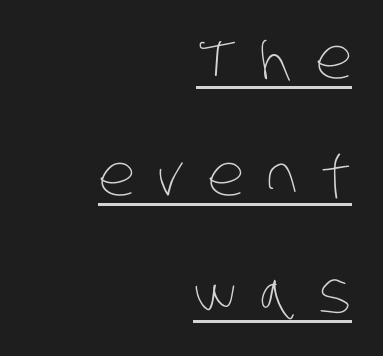
{"bold": "no", "weight": "thin", "width": "condensed", "stroke_contrast": "low", "x_height": "large", "monospaced": "no", "underline": "yes", "align": "right", "line_spacing": "loose", "line_spacing_ratio": 2.09, "letter_spacing": "wide", "letter_spacing_em": 0.4, "glyph_px": 56}
